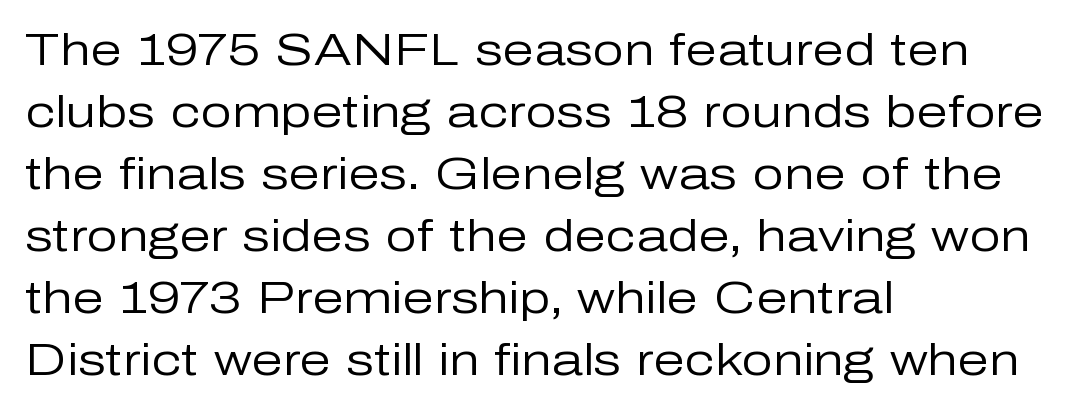
Q: Is the text bold? A: No.
Q: Is the text italic (slanted)? A: No, it is upright.
Q: Is the typeface a serif or a sans-serif typeface? A: Sans-serif.
Q: Is the text underlined? A: No.
Q: How is the paragraph aligned? A: Left-aligned.
Q: Is the spacing between letters normal or unusually wide? A: Normal.
Q: Is the spacing between lines tight, normal or loose? A: Normal.
Q: Width (condensed, normal, or wide)? A: Normal.
Q: Stroke contrast? A: Low.
Q: x-height? A: Medium.
Q: Monospaced? A: No.
